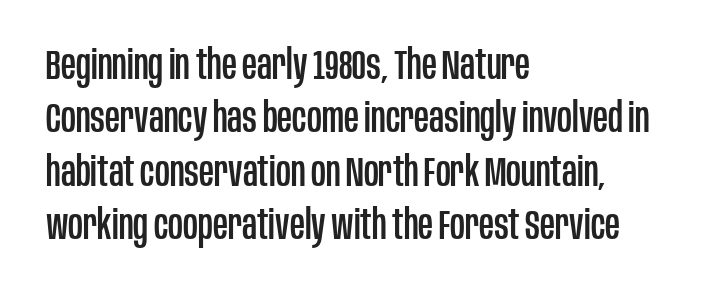
The image shows 41 px condensed sans-serif type, upright; set left-aligned, normal line spacing (1.3x), normal letter spacing, not underlined; low stroke contrast and a large x-height.
